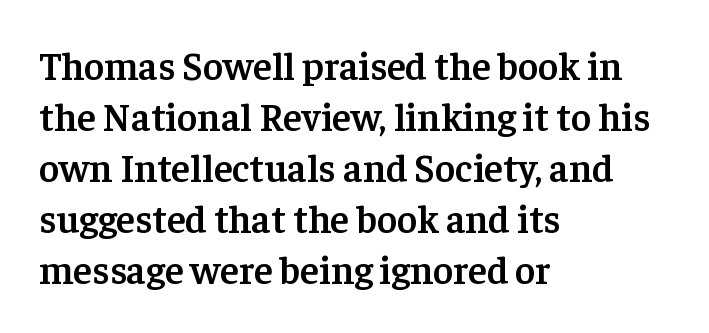
Q: Is the text bold? A: Semi-bold.
Q: Is the text italic (slanted)? A: No, it is upright.
Q: Is the typeface a serif or a sans-serif typeface? A: Serif.
Q: Is the text underlined? A: No.
Q: How is the paragraph aligned? A: Left-aligned.
Q: Is the spacing between letters normal or unusually wide? A: Normal.
Q: Is the spacing between lines tight, normal or loose? A: Normal.
Q: Width (condensed, normal, or wide)? A: Normal.
Q: Stroke contrast? A: Low.
Q: x-height? A: Medium.
Q: Monospaced? A: No.
